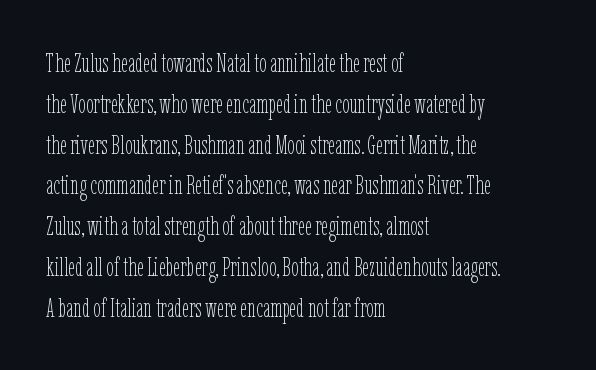
{"italic": "no", "bold": "no", "underline": "no", "align": "left", "line_spacing": "normal", "line_spacing_ratio": 1.51, "letter_spacing": "normal", "letter_spacing_em": 0.0, "glyph_px": 27}
